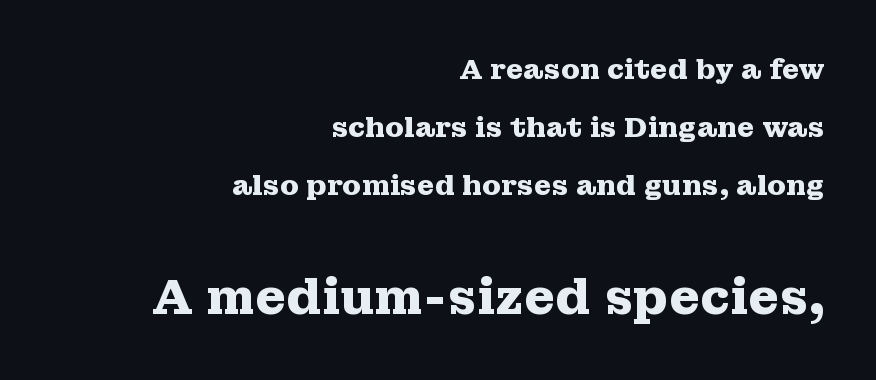
How are the letters spaced? Ordinarily, with no added tracking. Set as a true bold cut, around the 700 mark. Does the leading feel generous? Absolutely, it's lavish. Note the varied advance widths — an 'i' is clearly narrower than an 'm'. The specimen reads as upright at a glance.
